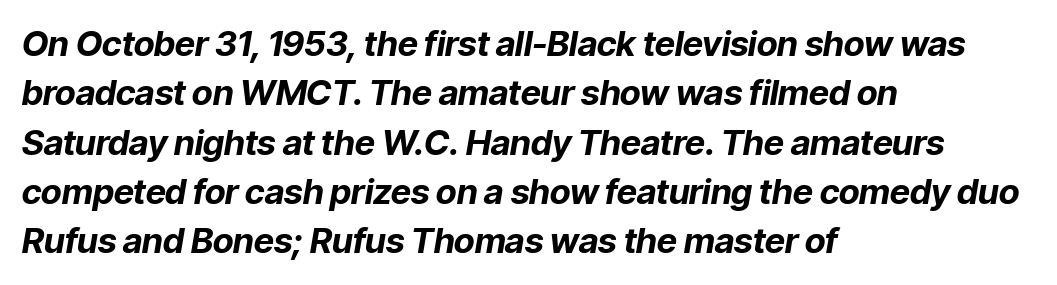
The image shows 35 px bold type, italic (leaning right); set left-aligned, normal line spacing (1.41x), normal letter spacing, not underlined; low stroke contrast and a medium x-height.
